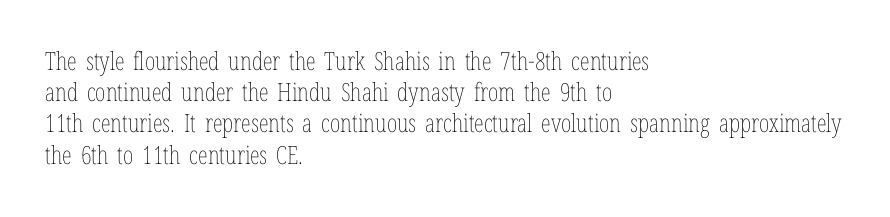
{"italic": "no", "bold": "no", "underline": "no", "align": "left", "line_spacing": "normal", "line_spacing_ratio": 1.25, "letter_spacing": "normal", "letter_spacing_em": 0.0, "glyph_px": 25}
